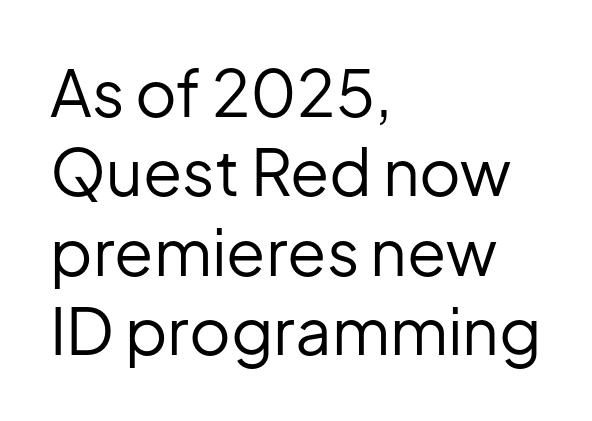
Q: Is the text bold? A: No.
Q: Is the text italic (slanted)? A: No, it is upright.
Q: Is the typeface a serif or a sans-serif typeface? A: Sans-serif.
Q: Is the text underlined? A: No.
Q: How is the paragraph aligned? A: Left-aligned.
Q: Is the spacing between letters normal or unusually wide? A: Normal.
Q: Width (condensed, normal, or wide)? A: Normal.
Q: Stroke contrast? A: Low.
Q: x-height? A: Medium.
Q: Monospaced? A: No.
